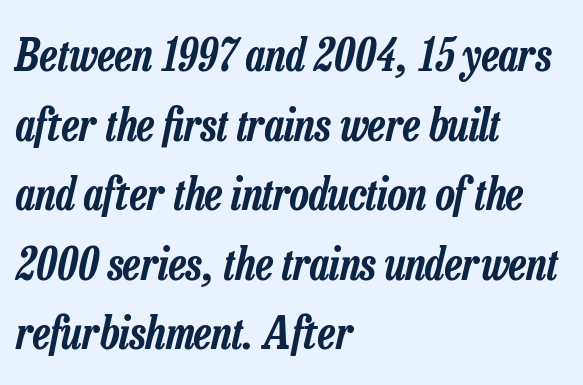
{"italic": "yes", "lean": "right", "slant_degrees": 13, "width": "condensed", "stroke_contrast": "low", "x_height": "medium", "monospaced": "no", "underline": "no", "align": "left", "line_spacing": "normal", "line_spacing_ratio": 1.58, "letter_spacing": "normal", "letter_spacing_em": 0.0, "glyph_px": 44}
